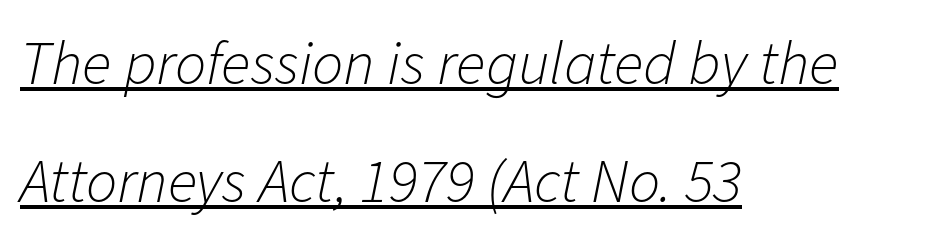
Notice how a bar underscores the lettering throughout. An italicized treatment has been applied to the whole sample. Notice how the passage keeps a crisp vertical edge on the left only. Tracking value appears to be zero — textbook default spacing.
